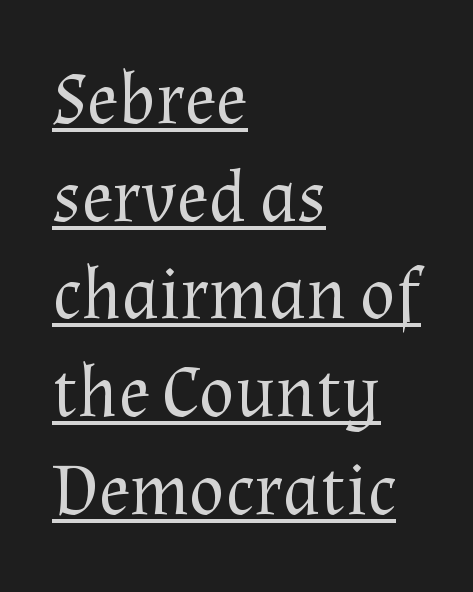
{"italic": "no", "bold": "no", "weight": "regular", "width": "normal", "stroke_contrast": "medium", "x_height": "medium", "monospaced": "no", "underline": "yes", "align": "left", "line_spacing": "normal", "line_spacing_ratio": 1.32, "letter_spacing": "normal", "letter_spacing_em": 0.0, "glyph_px": 74}
